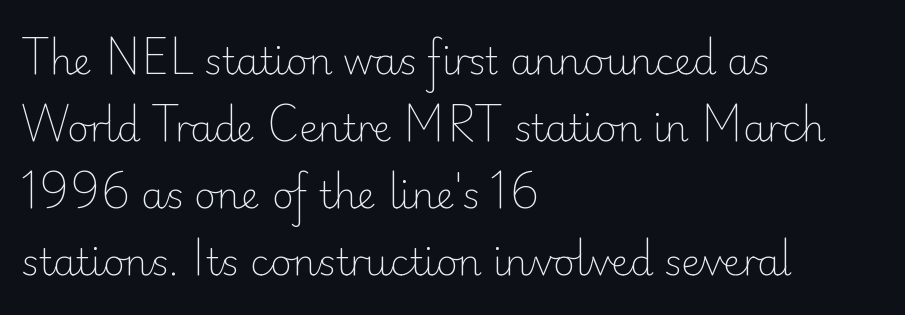
{"serif": "no", "italic": "no", "bold": "no", "weight": "light", "width": "normal", "stroke_contrast": "low", "x_height": "small", "monospaced": "no", "underline": "no", "align": "left", "line_spacing_ratio": 1.81, "letter_spacing": "normal", "letter_spacing_em": 0.0, "glyph_px": 37}
